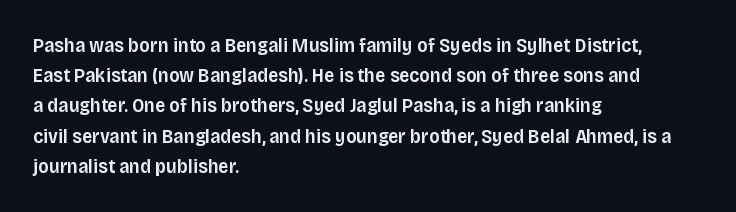
{"italic": "no", "bold": "semi", "underline": "no", "align": "left", "line_spacing": "normal", "line_spacing_ratio": 1.51, "letter_spacing": "normal", "letter_spacing_em": 0.0, "glyph_px": 20}
